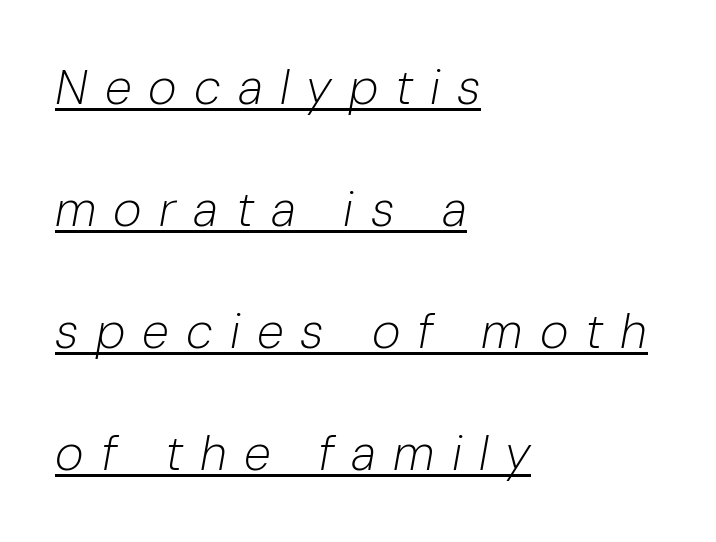
{"italic": "yes", "lean": "right", "slant_degrees": 10, "bold": "no", "weight": "light", "width": "normal", "stroke_contrast": "low", "x_height": "medium", "monospaced": "no", "underline": "yes", "align": "left", "line_spacing": "loose", "line_spacing_ratio": 2.49, "letter_spacing": "wide", "letter_spacing_em": 0.35, "glyph_px": 49}
